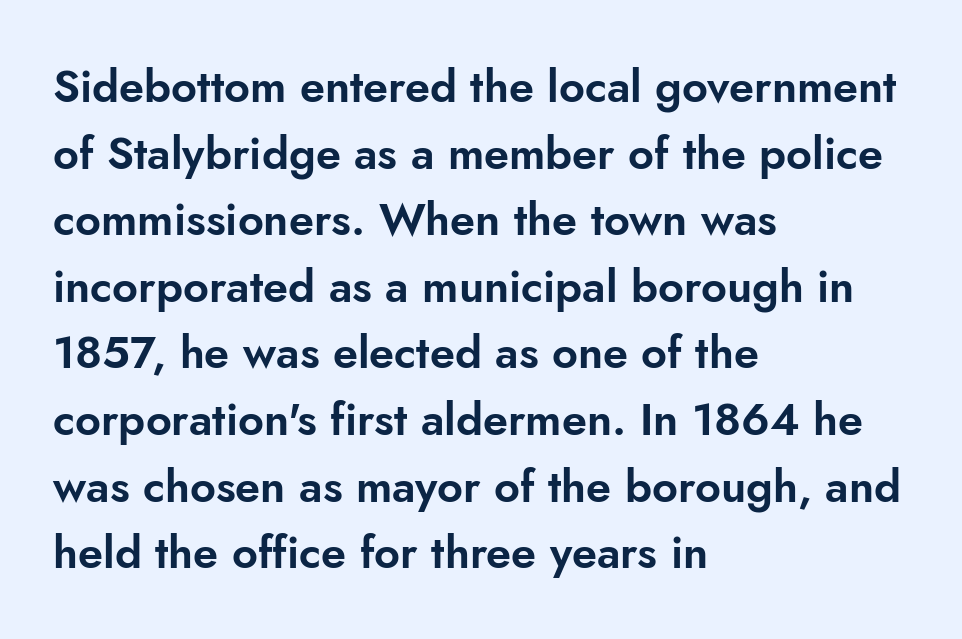
The image shows 45 px sans-serif type, upright; set left-aligned, normal line spacing (1.48x), normal letter spacing, not underlined; low stroke contrast and a small x-height.
